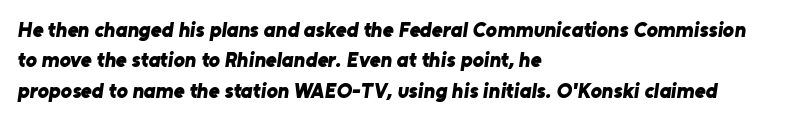
Q: Is the text bold? A: Yes.
Q: Is the text underlined? A: No.
Q: How is the paragraph aligned? A: Left-aligned.
Q: Is the spacing between letters normal or unusually wide? A: Normal.
Q: Is the spacing between lines tight, normal or loose? A: Normal.
